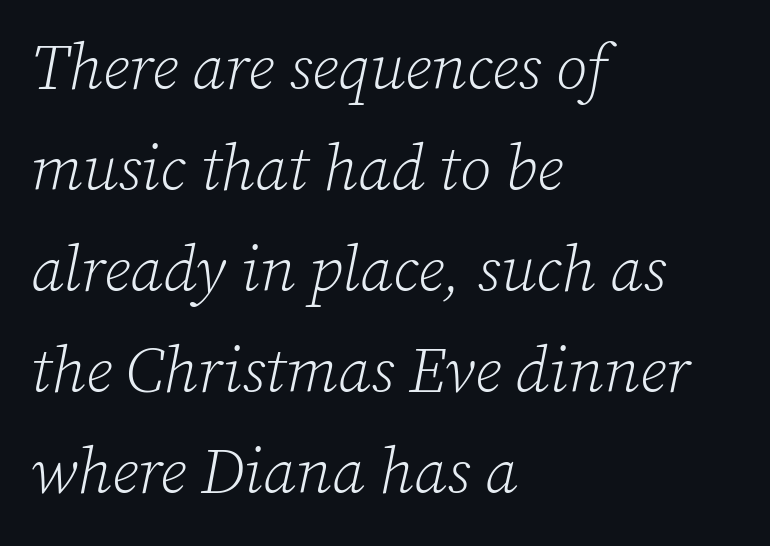
Q: Is the text bold? A: No.
Q: Is the text italic (slanted)? A: Yes, it leans right by about 12 degrees.
Q: Is the typeface a serif or a sans-serif typeface? A: Serif.
Q: Is the text underlined? A: No.
Q: How is the paragraph aligned? A: Left-aligned.
Q: Is the spacing between letters normal or unusually wide? A: Normal.
Q: Is the spacing between lines tight, normal or loose? A: Normal.
Q: Width (condensed, normal, or wide)? A: Normal.
Q: Stroke contrast? A: Low.
Q: x-height? A: Medium.
Q: Monospaced? A: No.
